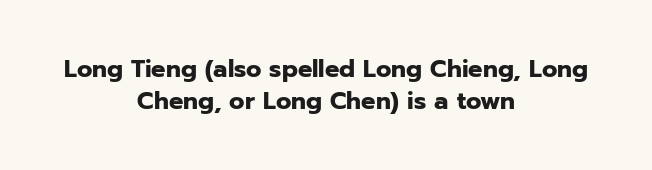
Strokes here are thick enough to call this a true bold. Rule under the text: the space is simply empty. Letter spacing: default. Vertical strokes here are truly vertical. The passage shown stacks its lines at a standard gap. Centered paragraph, ragged on both sides.
